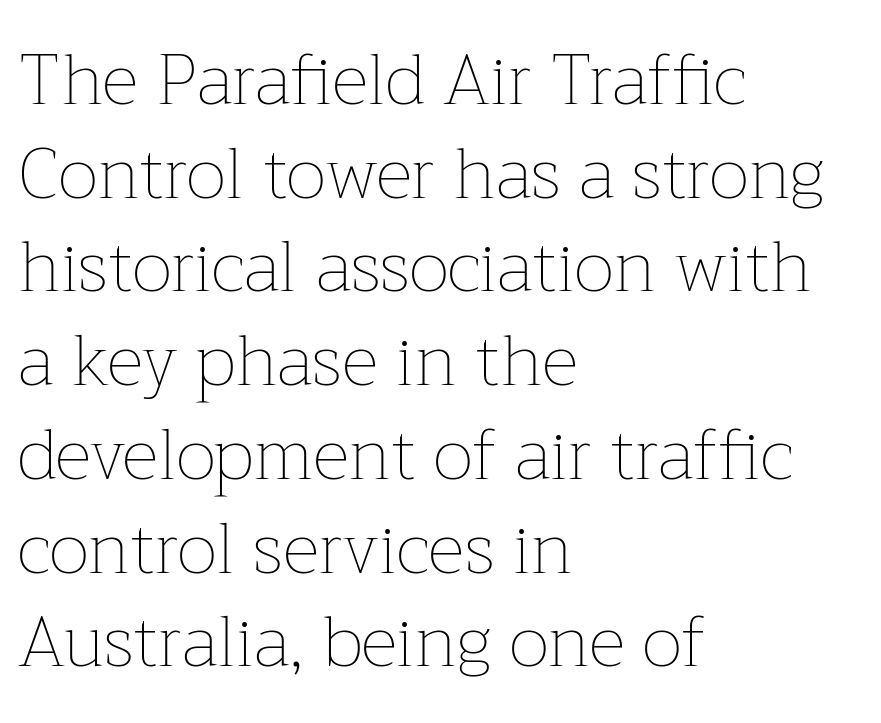
The image shows 71 px thin type, upright; set left-aligned, normal line spacing (1.32x), normal letter spacing, not underlined; low stroke contrast and a medium x-height.
